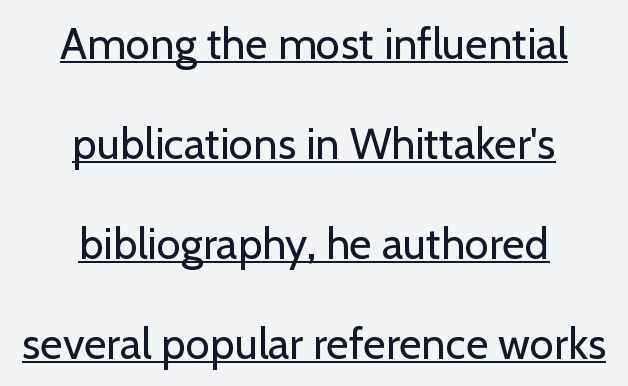
{"serif": "no", "italic": "no", "bold": "no", "weight": "regular", "width": "normal", "stroke_contrast": "low", "x_height": "medium", "monospaced": "no", "underline": "yes", "align": "center", "line_spacing": "loose", "line_spacing_ratio": 2.27, "letter_spacing": "normal", "letter_spacing_em": 0.0, "glyph_px": 44}
